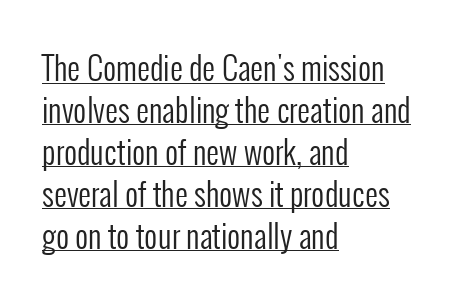
The image shows 32 px regular-weight, condensed sans-serif type, upright; set left-aligned, normal line spacing (1.31x), normal letter spacing, underlined; low stroke contrast and a medium x-height.
